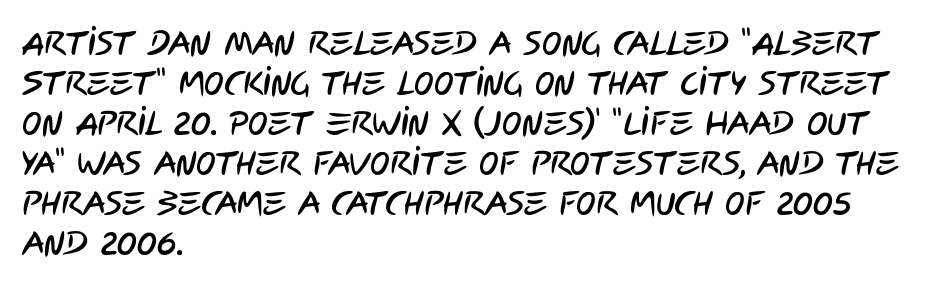
{"serif": "no", "width": "condensed", "stroke_contrast": "low", "x_height": "large", "monospaced": "no", "underline": "no", "align": "left", "line_spacing_ratio": 1.21, "letter_spacing": "normal", "letter_spacing_em": 0.0, "glyph_px": 33}
